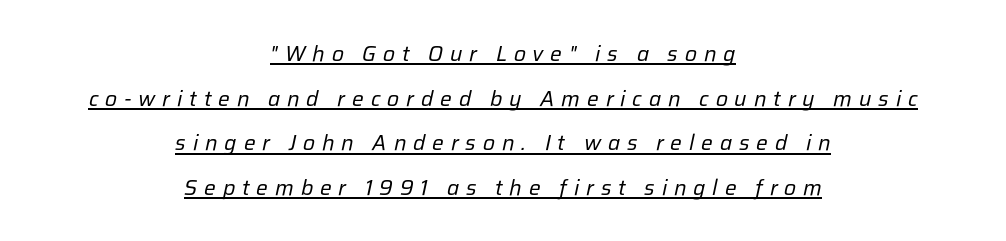
{"italic": "yes", "lean": "right", "slant_degrees": 12, "bold": "no", "underline": "yes", "align": "center", "line_spacing": "loose", "line_spacing_ratio": 2.03, "letter_spacing": "wide", "letter_spacing_em": 0.31, "glyph_px": 22}
